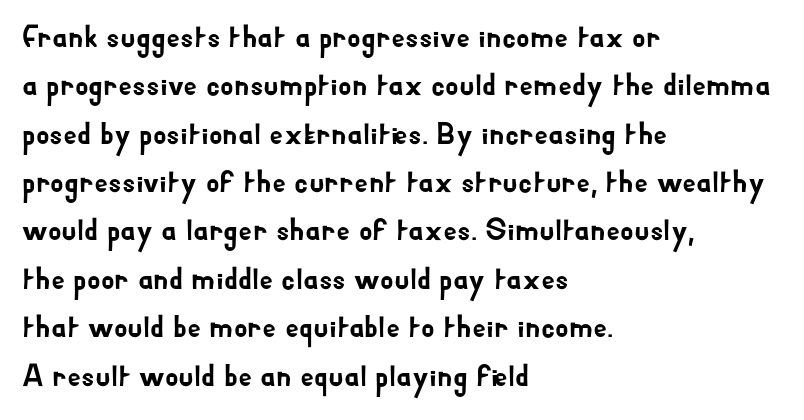
Q: Is the text italic (slanted)? A: No, it is upright.
Q: Is the typeface a serif or a sans-serif typeface? A: Sans-serif.
Q: Is the text underlined? A: No.
Q: How is the paragraph aligned? A: Left-aligned.
Q: Is the spacing between letters normal or unusually wide? A: Normal.
Q: Is the spacing between lines tight, normal or loose? A: Normal.
Q: Width (condensed, normal, or wide)? A: Normal.
Q: Stroke contrast? A: Low.
Q: x-height? A: Small.
Q: Monospaced? A: No.
